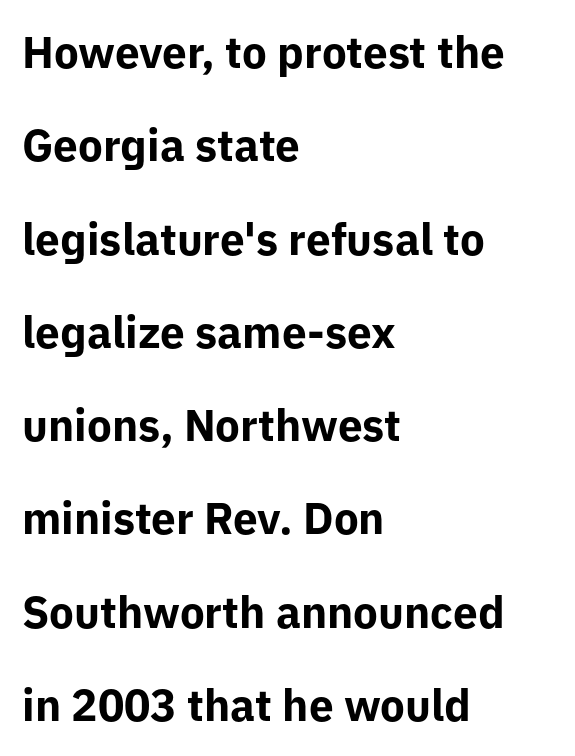
Q: Is the text bold? A: Yes.
Q: Is the text italic (slanted)? A: No, it is upright.
Q: Is the typeface a serif or a sans-serif typeface? A: Sans-serif.
Q: Is the text underlined? A: No.
Q: How is the paragraph aligned? A: Left-aligned.
Q: Is the spacing between letters normal or unusually wide? A: Normal.
Q: Is the spacing between lines tight, normal or loose? A: Loose.
Q: Width (condensed, normal, or wide)? A: Normal.
Q: Stroke contrast? A: Low.
Q: x-height? A: Medium.
Q: Monospaced? A: No.
